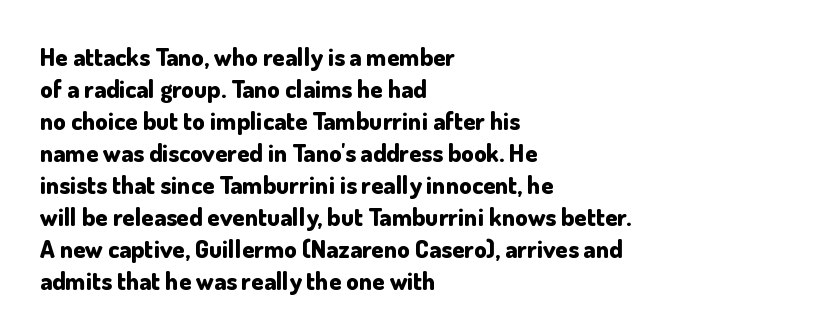
Q: Is the text bold? A: Yes.
Q: Is the text italic (slanted)? A: No, it is upright.
Q: Is the text underlined? A: No.
Q: How is the paragraph aligned? A: Left-aligned.
Q: Is the spacing between letters normal or unusually wide? A: Normal.
Q: Is the spacing between lines tight, normal or loose? A: Normal.
